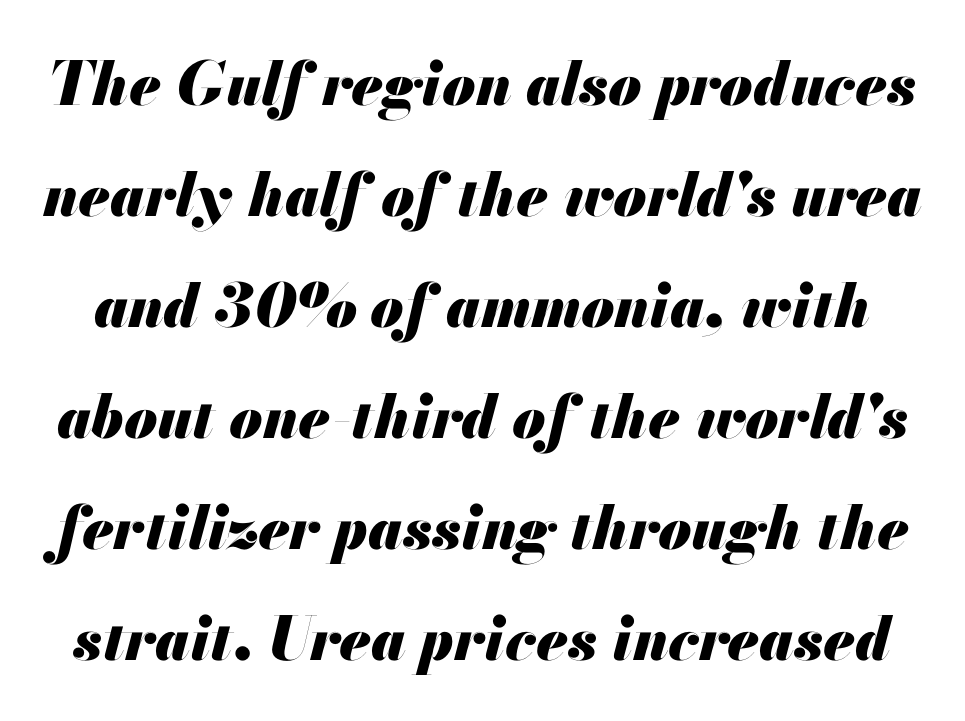
Q: Is the text bold? A: Yes.
Q: Is the text italic (slanted)? A: Yes, it leans right by about 13 degrees.
Q: Is the text underlined? A: No.
Q: Is the spacing between letters normal or unusually wide? A: Normal.
Q: Width (condensed, normal, or wide)? A: Normal.
Q: Stroke contrast? A: Medium.
Q: x-height? A: Small.
Q: Monospaced? A: No.
